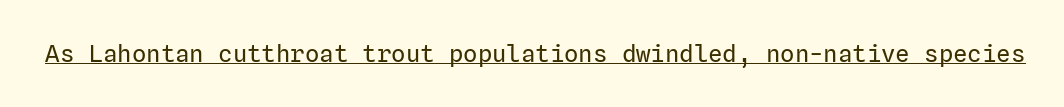
{"italic": "no", "bold": "no", "underline": "yes", "letter_spacing": "normal", "letter_spacing_em": 0.0, "glyph_px": 24}
